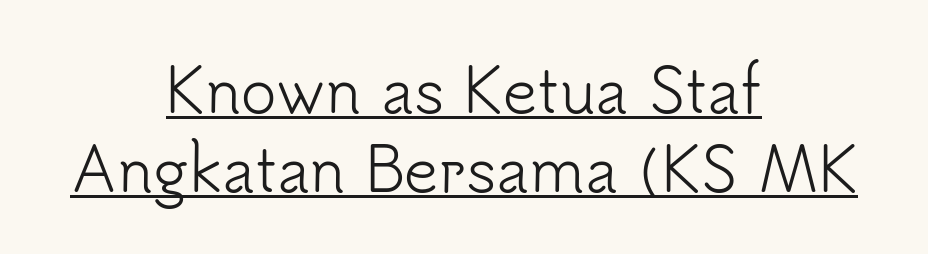
{"serif": "no", "italic": "no", "bold": "no", "weight": "light", "width": "normal", "stroke_contrast": "low", "x_height": "small", "monospaced": "no", "underline": "yes", "align": "center", "line_spacing": "normal", "line_spacing_ratio": 1.32, "letter_spacing": "normal", "letter_spacing_em": 0.0, "glyph_px": 60}
